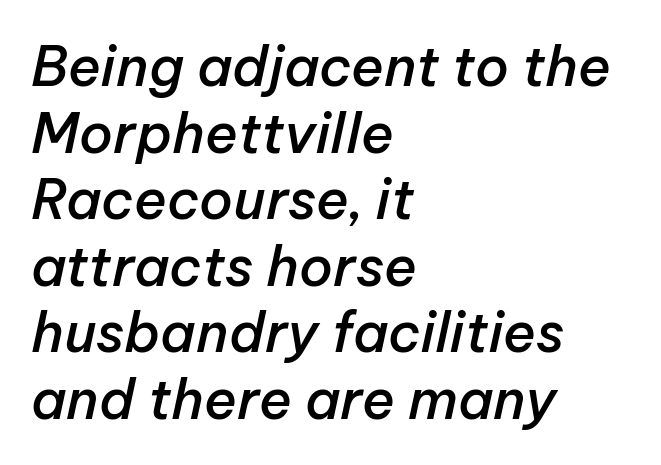
Is the type bold? Partly — it's a semibold, heavier than regular but not fully bold. Does the copy run flush right? No — it runs flush left. The glyphs are unaccompanied by any horizontal stroke below them. Style check: oblique. The face used here is proportionally spaced, like ordinary book or web type.
